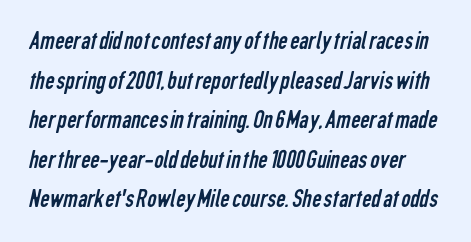
What stands out about the letter spacing? Nothing — it is the standard amount. Descenders hang freely into open space. Bold? No — there's no thickening of the strokes. How would I describe the line gaps? Plain and ordinary.
